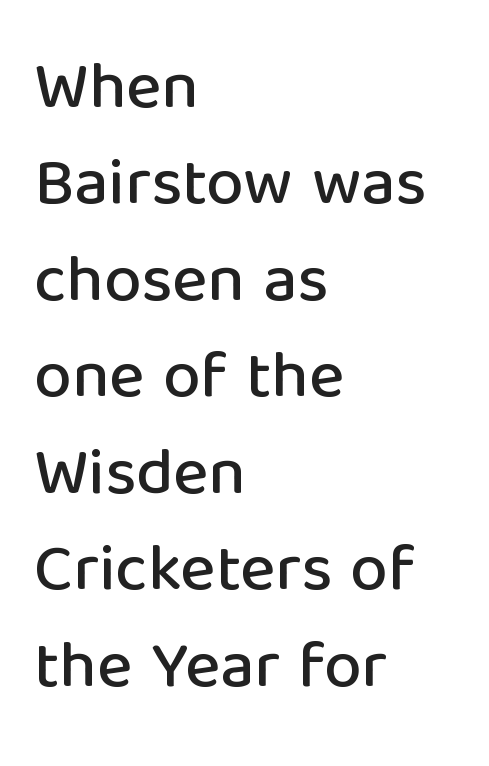
Horizontal bands of white between lines are of average thickness. The letters advance in unequal steps, a hallmark of proportional type. Between one letter and the next there's only the usual sliver of space. The setting favours the left margin, as ordinary paragraphs usually do.
